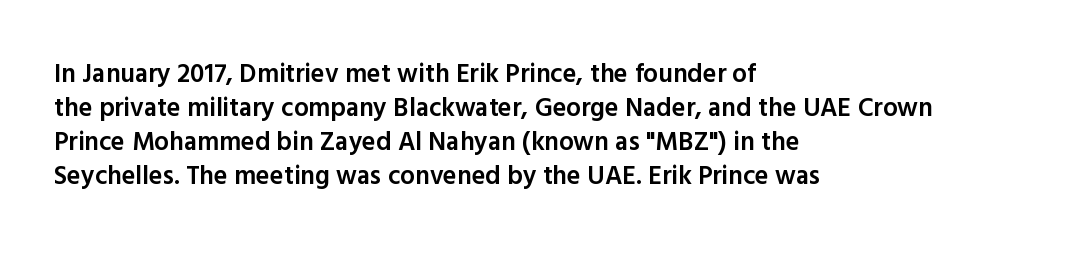
Each line starts at the same left margin while the right side varies. Short note: letters normally spaced. The passage shown is semibold, sitting just below true bold. Every stem runs plumb, perpendicular to the baseline.
